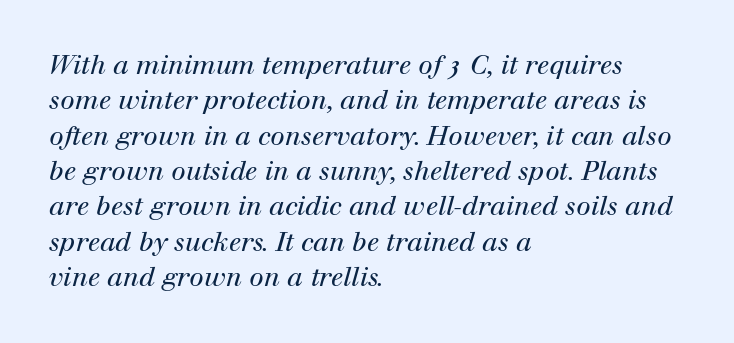
Q: Is the text bold? A: No.
Q: Is the text italic (slanted)? A: Yes, it leans right by about 12 degrees.
Q: Is the text underlined? A: No.
Q: How is the paragraph aligned? A: Left-aligned.
Q: Is the spacing between letters normal or unusually wide? A: Normal.
Q: Is the spacing between lines tight, normal or loose? A: Normal.
